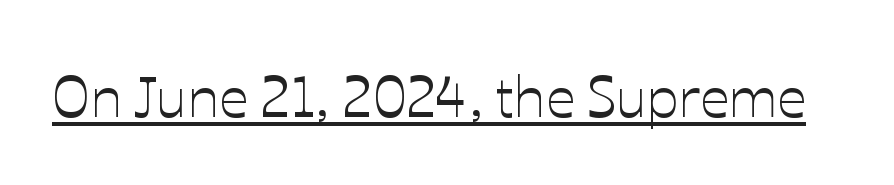
Looks like someone drew a line under every word here. Varying glyph widths throughout — classic text-font behaviour. If you drew a line through each stem, it would be perfectly vertical. Default kerning and tracking; the words read as compact shapes.
